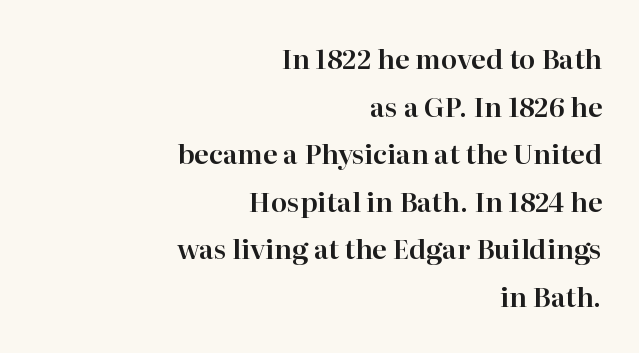
Q: Is the text italic (slanted)? A: No, it is upright.
Q: Is the text underlined? A: No.
Q: How is the paragraph aligned? A: Right-aligned.
Q: Is the spacing between letters normal or unusually wide? A: Normal.
